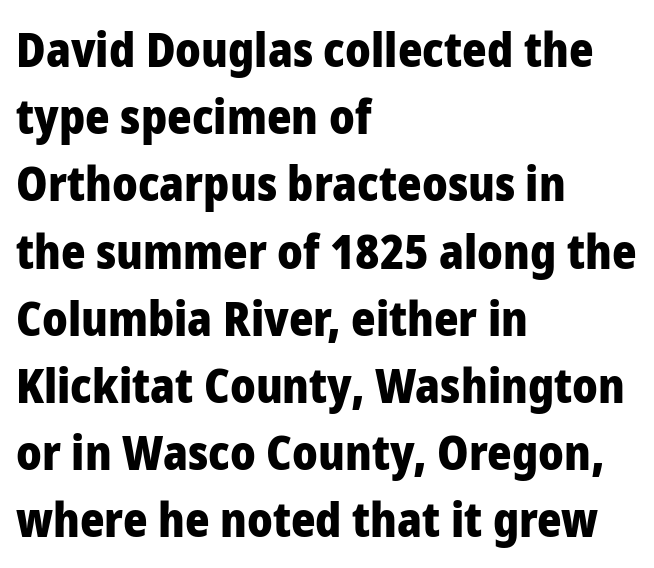
{"serif": "no", "italic": "no", "bold": "yes", "weight": "heavy", "width": "normal", "stroke_contrast": "low", "x_height": "medium", "monospaced": "no", "underline": "no", "align": "left", "line_spacing": "normal", "line_spacing_ratio": 1.43, "letter_spacing": "normal", "letter_spacing_em": 0.0, "glyph_px": 47}
